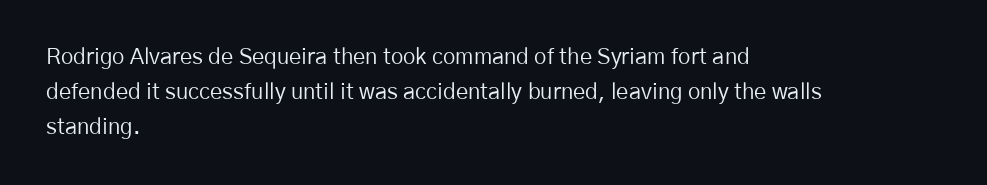
The image shows 22 px text type, upright; set left-aligned, normal line spacing (1.58x), normal letter spacing, not underlined.
